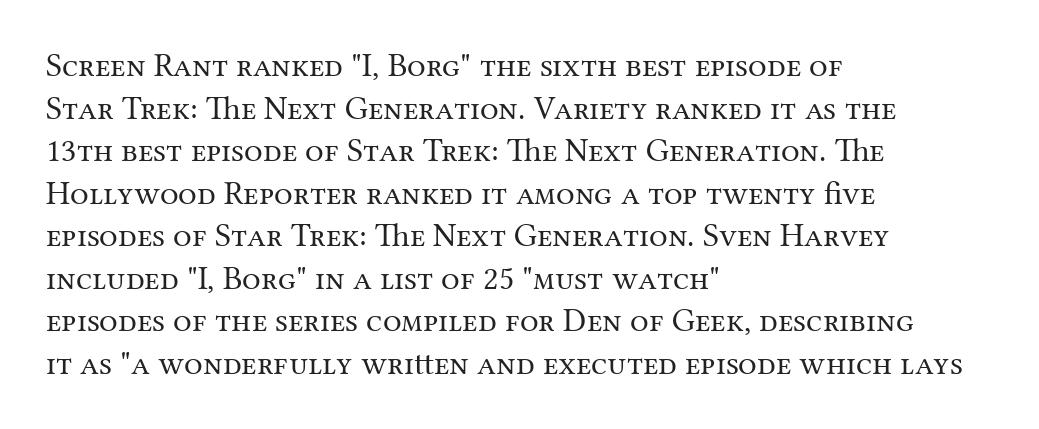
The image shows 33 px regular-weight serif type, upright; set left-aligned, normal line spacing (1.29x), normal letter spacing, not underlined; medium stroke contrast and a medium x-height.
